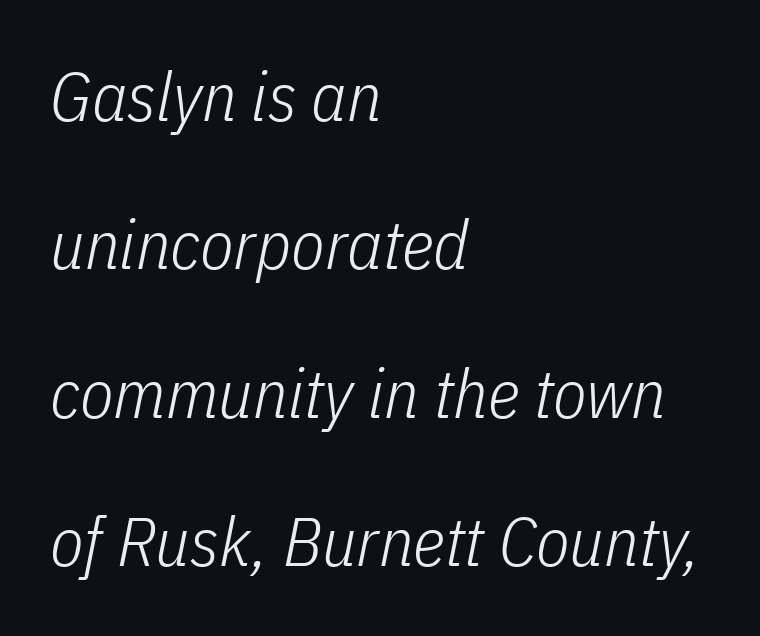
The image shows 69 px light, condensed type, italic (leaning right); set left-aligned, loose line spacing (2.15x), normal letter spacing, not underlined; low stroke contrast and a medium x-height.
